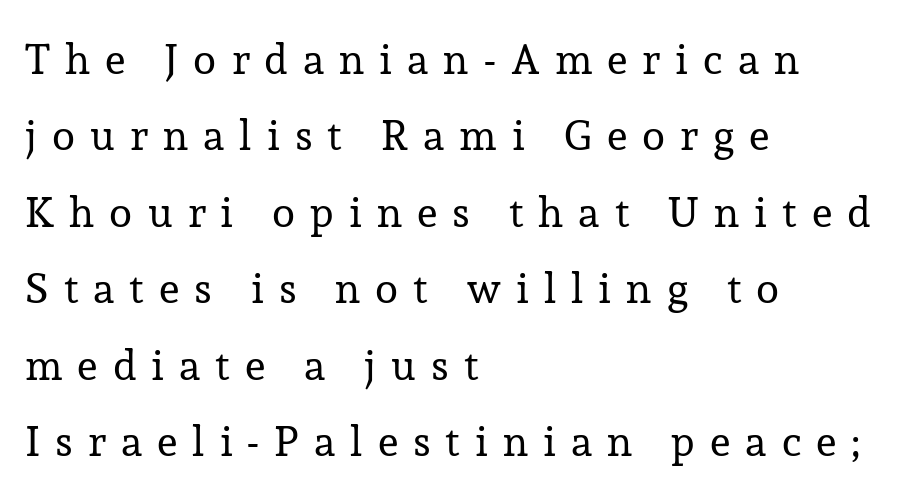
The space beneath each line is pristine and unruled. These lines have a slow, spaced-out rhythm from letter to letter. The axis of the letterforms is exactly vertical. Short and long lines alike share a common starting point at left. The weight would be labelled regular, book, light, or lighter still. Varying glyph widths throughout — classic text-font behaviour.
